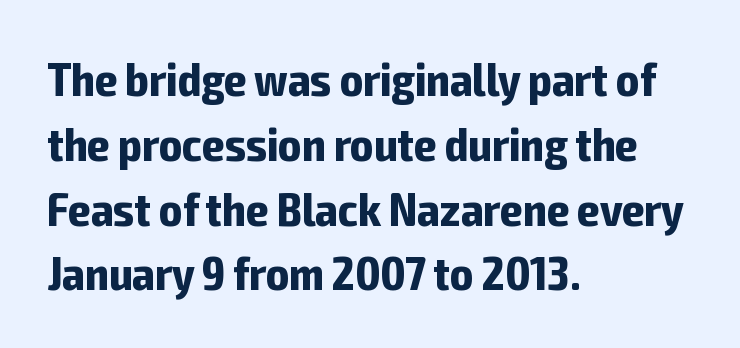
{"serif": "no", "italic": "no", "bold": "yes", "weight": "bold", "width": "condensed", "stroke_contrast": "low", "x_height": "medium", "monospaced": "no", "underline": "no", "align": "left", "line_spacing": "normal", "line_spacing_ratio": 1.35, "letter_spacing": "normal", "letter_spacing_em": 0.0, "glyph_px": 48}
